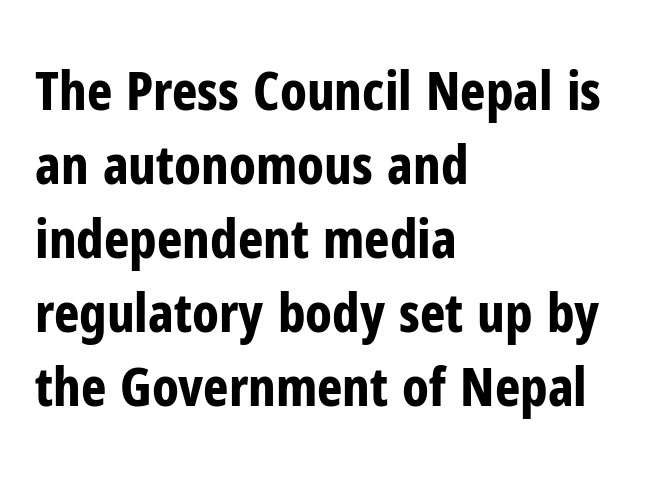
{"serif": "no", "italic": "no", "bold": "yes", "weight": "bold", "width": "condensed", "stroke_contrast": "low", "x_height": "medium", "monospaced": "no", "underline": "no", "align": "left", "line_spacing": "normal", "line_spacing_ratio": 1.37, "letter_spacing": "normal", "letter_spacing_em": 0.0, "glyph_px": 54}
